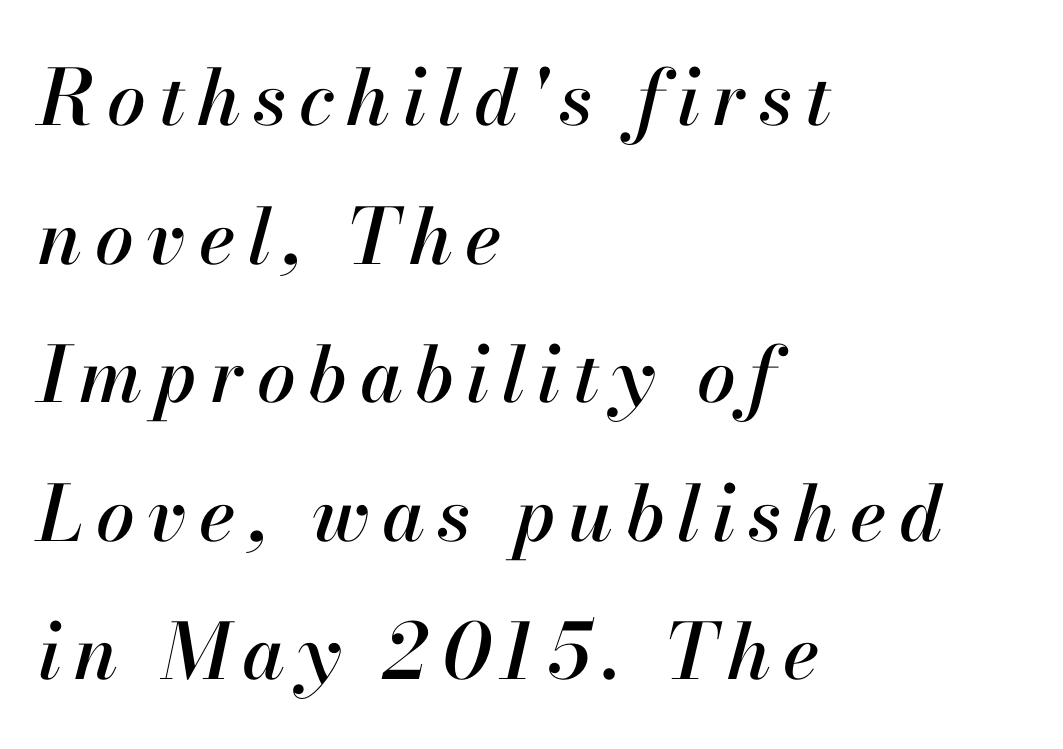
{"italic": "yes", "lean": "right", "slant_degrees": 13, "width": "normal", "stroke_contrast": "high", "x_height": "small", "monospaced": "no", "underline": "no", "align": "left", "line_spacing_ratio": 1.8, "glyph_px": 77}
